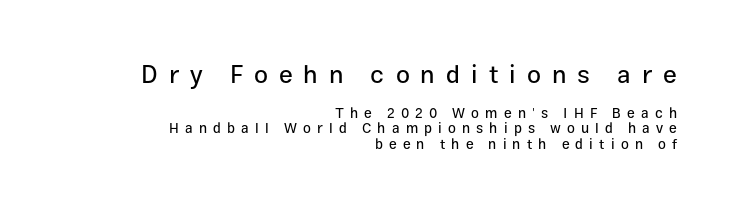
Whoever set this made the first block the dominant, larger element. No italicization has been applied; the sample stays upright. Here the glyphs are tracked loosely, breaking word shapes into spaced letters. The paragraph has a hard right edge and a soft left edge. The baseline area is clear.
